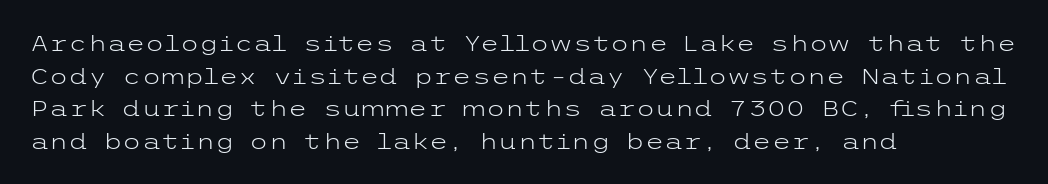
Q: Is the text bold? A: No.
Q: Is the text italic (slanted)? A: No, it is upright.
Q: Is the text underlined? A: No.
Q: How is the paragraph aligned? A: Left-aligned.
Q: Is the spacing between letters normal or unusually wide? A: Normal.
Q: Is the spacing between lines tight, normal or loose? A: Normal.
